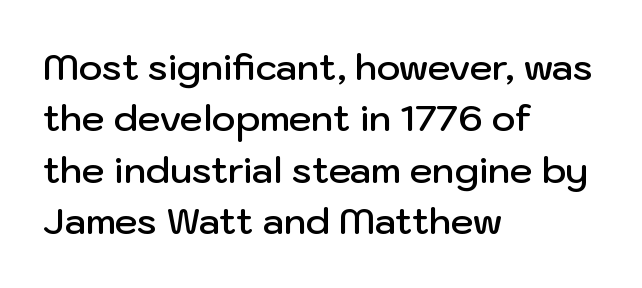
The image shows 36 px semibold sans-serif type, upright; set left-aligned, normal line spacing (1.43x), normal letter spacing, not underlined; low stroke contrast and a medium x-height.
